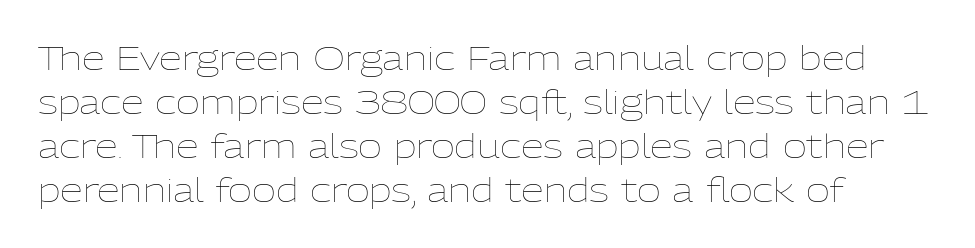
Caption: face not bold, strokes unweighted. Think of a printed novel: that variable character pitch is what you see here. The gap between lines stays unmarked. Casual observation: everything's shoved over to the left. The designer left line spacing at the default. Does the lettering tilt? It doesn't — this is upright.
